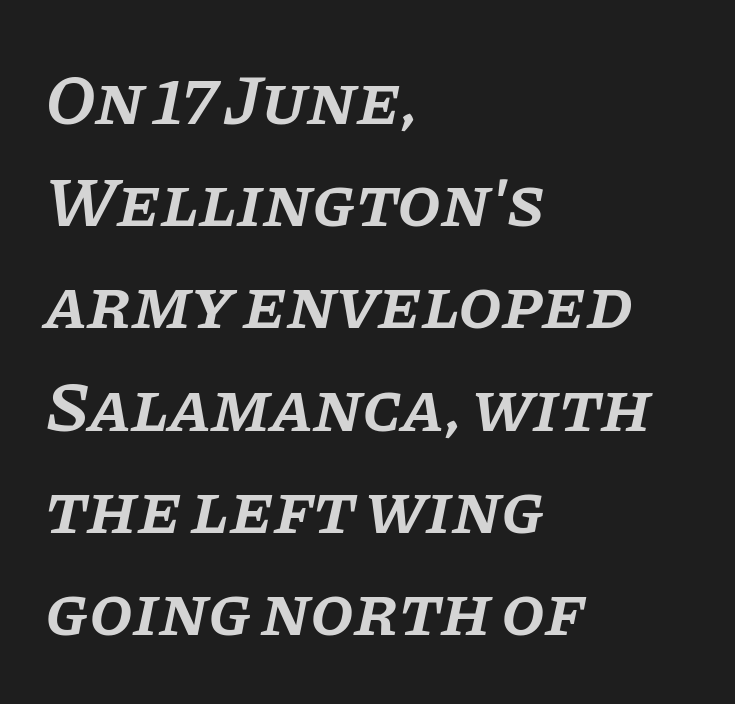
Q: Is the text bold? A: Semi-bold.
Q: Is the text italic (slanted)? A: Yes, it leans right by about 11 degrees.
Q: Is the typeface a serif or a sans-serif typeface? A: Serif.
Q: Is the text underlined? A: No.
Q: How is the paragraph aligned? A: Left-aligned.
Q: Is the spacing between letters normal or unusually wide? A: Normal.
Q: Is the spacing between lines tight, normal or loose? A: Normal.
Q: Width (condensed, normal, or wide)? A: Normal.
Q: Stroke contrast? A: Low.
Q: x-height? A: Large.
Q: Monospaced? A: No.
